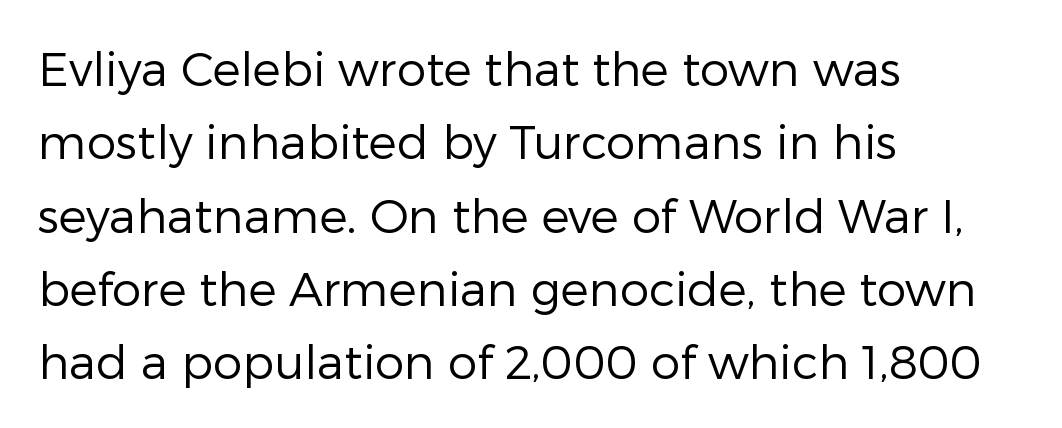
The image shows 47 px regular-weight sans-serif type, upright; set left-aligned, normal line spacing (1.56x), normal letter spacing, not underlined; low stroke contrast and a medium x-height.
